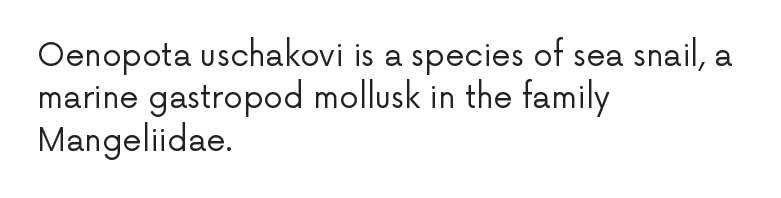
Nope, no serifs anywhere on these letters. Notice how descenders clear the ascenders below comfortably — that's standard leading. Letters have the restrained weight of plain body copy at most. Just letters on the line, the space beneath them empty.
